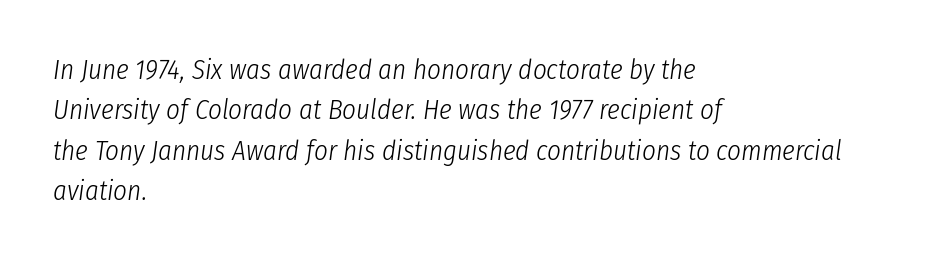
Q: Is the text bold? A: No.
Q: Is the text italic (slanted)? A: Yes, it leans right by about 8 degrees.
Q: Is the text underlined? A: No.
Q: How is the paragraph aligned? A: Left-aligned.
Q: Is the spacing between letters normal or unusually wide? A: Normal.
Q: Is the spacing between lines tight, normal or loose? A: Normal.
